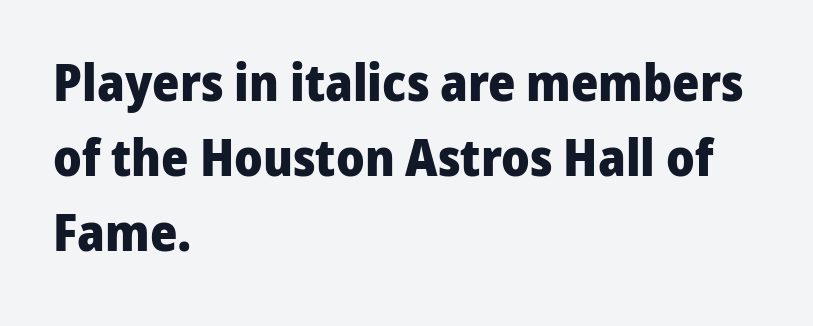
The image shows 52 px heavy sans-serif type, upright; set left-aligned, normal line spacing (1.44x), normal letter spacing, not underlined; low stroke contrast and a medium x-height.
